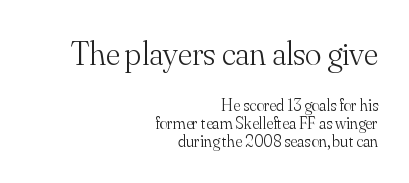
Is there any slant? The stems are plumb. The lines are packed closely together with very little leading. Type without underlining. Right-aligned paragraph, ragged on the left. Larger block? The one above; the one below is distinctly smaller.
